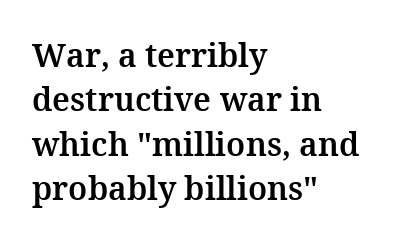
Q: Is the text italic (slanted)? A: No, it is upright.
Q: Is the typeface a serif or a sans-serif typeface? A: Serif.
Q: Is the text underlined? A: No.
Q: How is the paragraph aligned? A: Left-aligned.
Q: Is the spacing between letters normal or unusually wide? A: Normal.
Q: Is the spacing between lines tight, normal or loose? A: Normal.
Q: Width (condensed, normal, or wide)? A: Normal.
Q: Stroke contrast? A: Medium.
Q: x-height? A: Medium.
Q: Monospaced? A: No.
